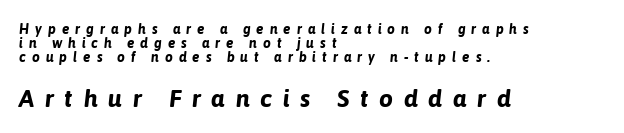
Quick note: underline off. How are the letters spaced? Widely, with obvious added tracking. The following chunk of copy outweighs the initial chunk in type size. Compared with an ordinary text face, these strokes are far heavier — a full bold. Left-aligned paragraph, ragged on the right.
